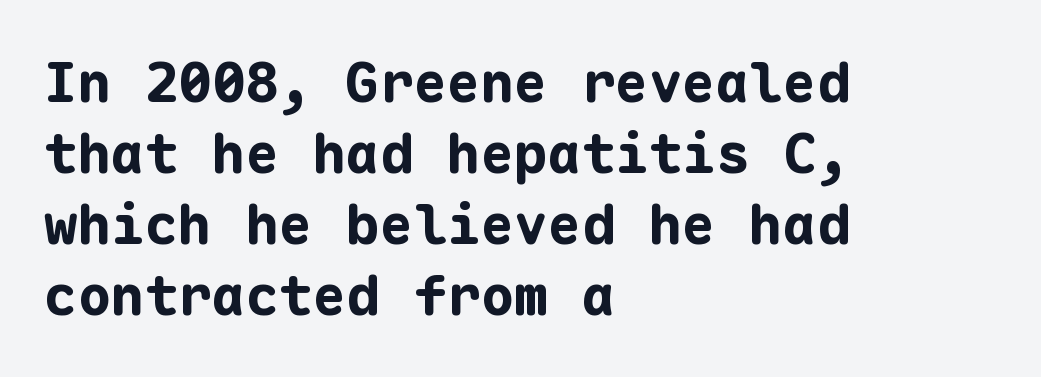
{"serif": "no", "italic": "no", "bold": "yes", "weight": "bold", "width": "normal", "stroke_contrast": "low", "x_height": "medium", "monospaced": "yes", "underline": "no", "align": "left", "line_spacing": "normal", "line_spacing_ratio": 1.27, "letter_spacing": "normal", "letter_spacing_em": 0.0, "glyph_px": 56}
